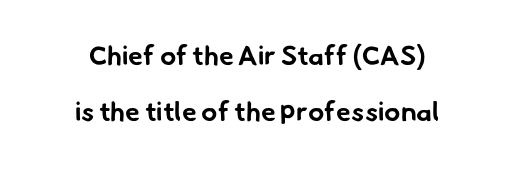
Q: Is the text bold? A: Yes.
Q: Is the text underlined? A: No.
Q: Is the spacing between letters normal or unusually wide? A: Normal.
Q: Is the spacing between lines tight, normal or loose? A: Loose.
